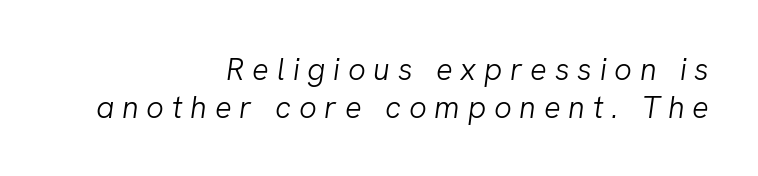
Note the varied advance widths — an 'i' is clearly narrower than an 'm'. These lines were composed using italics. The rendering anchors every line to the right-hand side. Display-style spreading of the glyphs; the letterfit is very open. The passage shown is not underscored anywhere.
